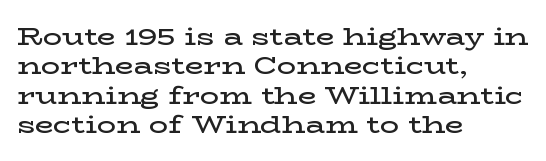
{"italic": "no", "bold": "semi", "underline": "no", "align": "left", "line_spacing_ratio": 1.22, "letter_spacing": "normal", "letter_spacing_em": 0.0, "glyph_px": 24}
